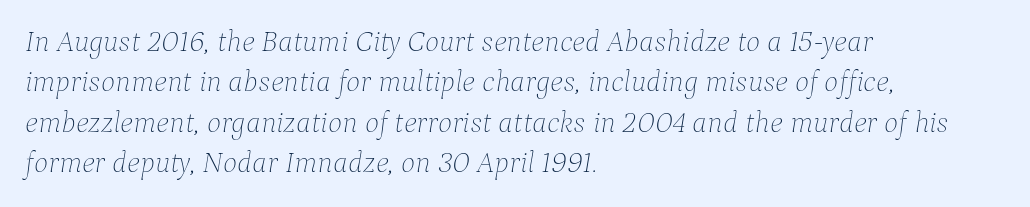
The image shows 30 px thin type, italic (leaning right); set left-aligned, normal line spacing (1.35x), normal letter spacing, not underlined; low stroke contrast and a medium x-height.
